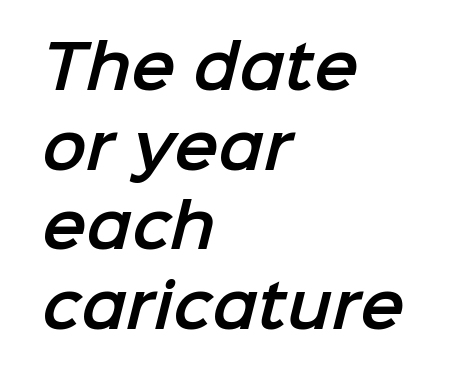
The image shows 59 px sans-serif type; set left-aligned, normal line spacing (1.35x), normal letter spacing, not underlined; low stroke contrast and a medium x-height.
